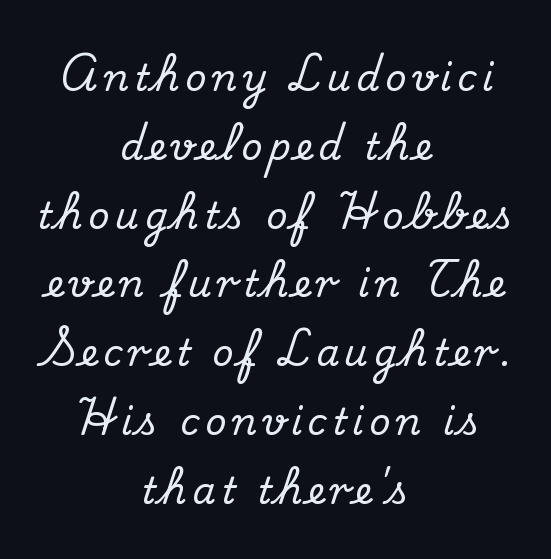
Q: Is the text italic (slanted)? A: Yes.
Q: Is the typeface a serif or a sans-serif typeface? A: Serif.
Q: Is the text underlined? A: No.
Q: How is the paragraph aligned? A: Centered.
Q: Width (condensed, normal, or wide)? A: Normal.
Q: Stroke contrast? A: Medium.
Q: x-height? A: Small.
Q: Monospaced? A: No.
